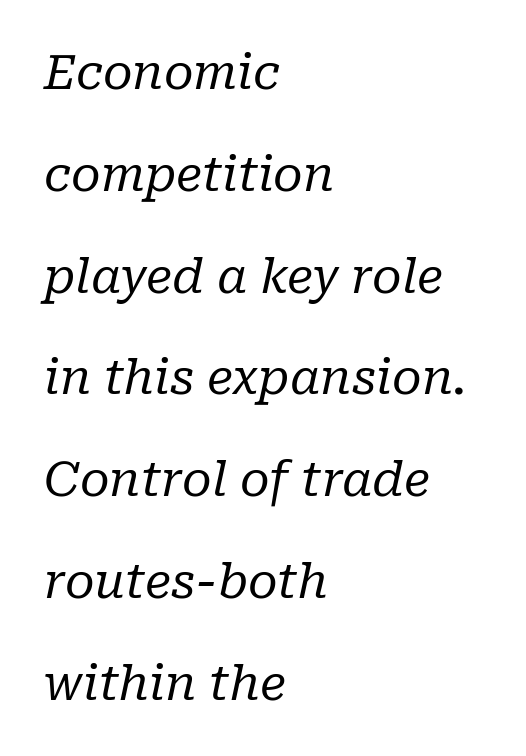
The image shows 48 px regular-weight serif type, italic (leaning right); set left-aligned, loose line spacing (2.12x), normal letter spacing, not underlined; low stroke contrast and a medium x-height.
